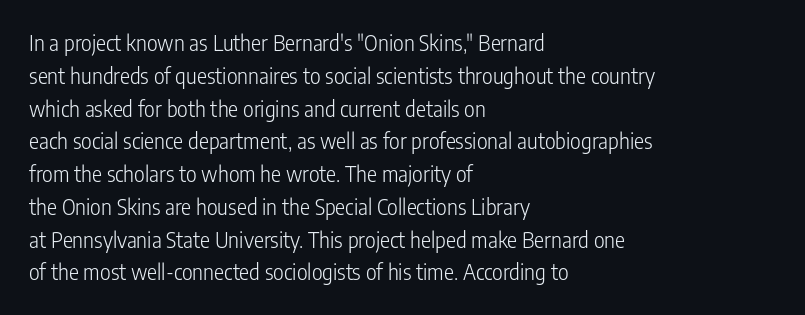
{"italic": "no", "bold": "no", "underline": "no", "align": "left", "line_spacing": "normal", "line_spacing_ratio": 1.56, "letter_spacing": "normal", "letter_spacing_em": 0.0, "glyph_px": 21}
